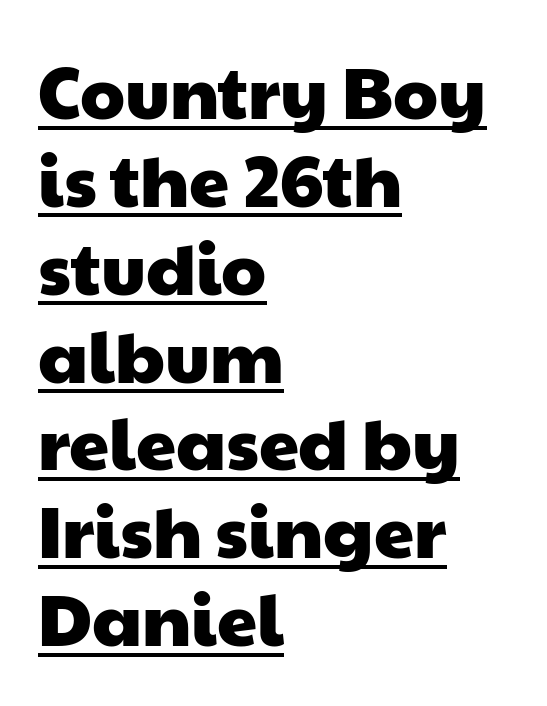
Quick note: underline on. The passage is arranged the way most books set body copy — flush left. Varying glyph widths throughout — classic text-font behaviour. The letterforms sit shoulder to shoulder at normal distance.
